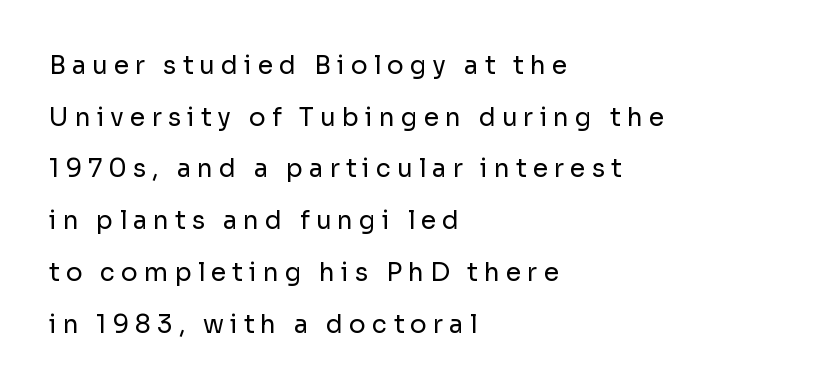
Leftover space on each line is placed entirely after the last word. In terms of leading, this rendering errs on the spacious side. Glyph-to-glyph distance is far greater than everyday printed text. Stems and bowls with no extra thickness — not bold. Each row of text sits above clean, open space.
